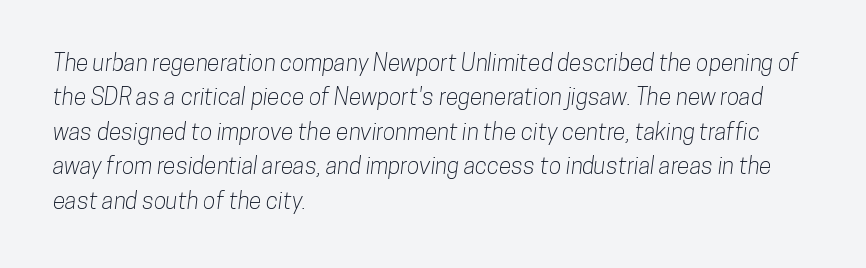
Q: Is the text underlined? A: No.
Q: How is the paragraph aligned? A: Left-aligned.
Q: Is the spacing between letters normal or unusually wide? A: Normal.
Q: Is the spacing between lines tight, normal or loose? A: Normal.
